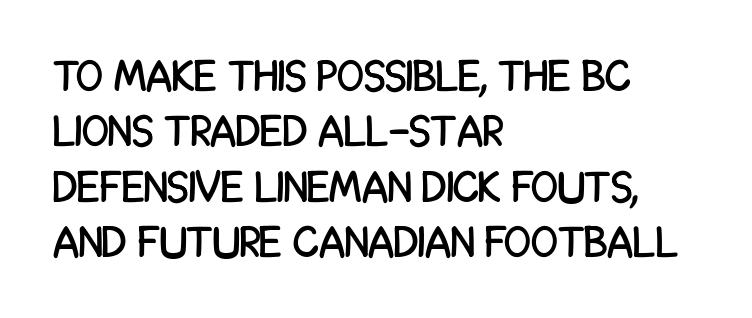
The image shows 44 px condensed sans-serif type, upright; set left-aligned, normal line spacing (1.26x), normal letter spacing, not underlined; low stroke contrast and a large x-height.
